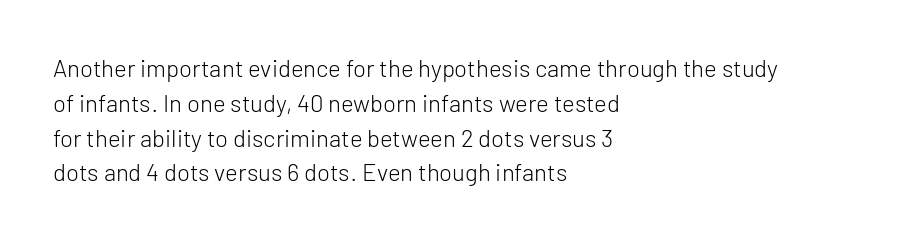
Q: Is the text bold? A: No.
Q: Is the text italic (slanted)? A: No, it is upright.
Q: Is the text underlined? A: No.
Q: How is the paragraph aligned? A: Left-aligned.
Q: Is the spacing between letters normal or unusually wide? A: Normal.
Q: Is the spacing between lines tight, normal or loose? A: Normal.
